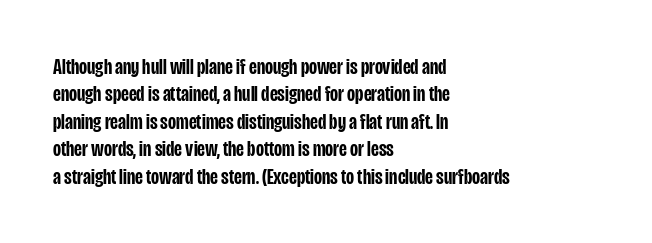
The image shows 22 px text type, upright; set left-aligned, normal line spacing (1.25x), normal letter spacing, not underlined.
